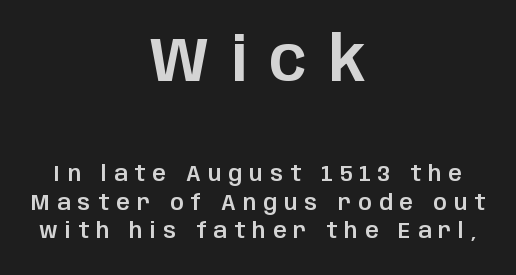
Q: Is the text italic (slanted)? A: No, it is upright.
Q: Is the typeface a serif or a sans-serif typeface? A: Sans-serif.
Q: Is the text underlined? A: No.
Q: How is the paragraph aligned? A: Centered.
Q: Is the spacing between letters normal or unusually wide? A: Unusually wide.
Q: Is the spacing between lines tight, normal or loose? A: Normal.
Q: Which block of text is set in a larger size, the first (top) or the second (bottom)? A: The first (top) one.
Q: Width (condensed, normal, or wide)? A: Normal.
Q: Stroke contrast? A: Low.
Q: x-height? A: Large.
Q: Monospaced? A: No.
